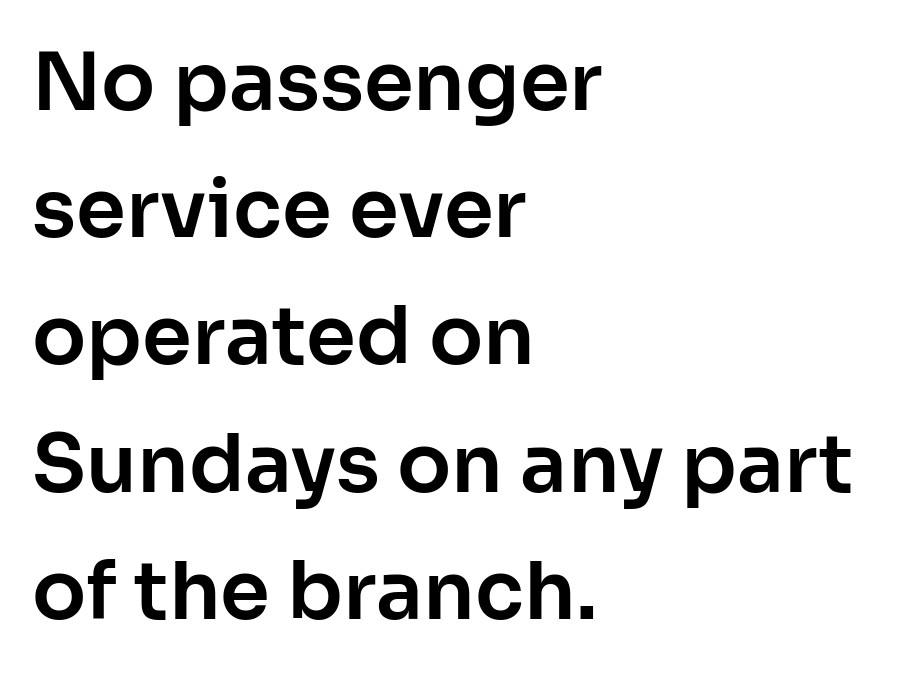
{"serif": "no", "italic": "no", "width": "normal", "stroke_contrast": "low", "x_height": "medium", "monospaced": "no", "underline": "no", "align": "left", "line_spacing": "normal", "line_spacing_ratio": 1.59, "letter_spacing": "normal", "letter_spacing_em": 0.0, "glyph_px": 80}
